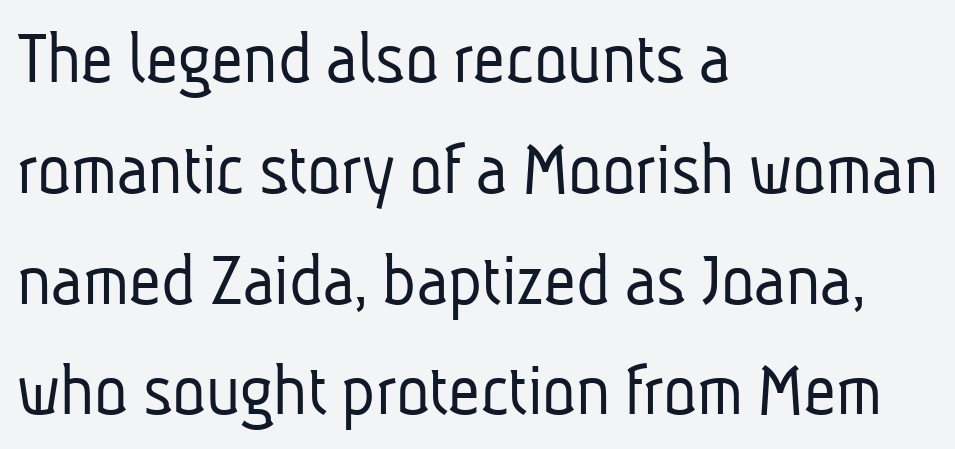
The image shows 78 px light, condensed sans-serif type; set left-aligned, normal line spacing (1.42x), normal letter spacing, not underlined; low stroke contrast and a medium x-height.
